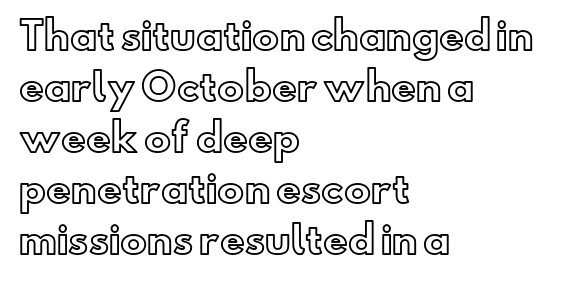
The image shows 38 px text type, upright; set left-aligned, normal line spacing (1.34x), normal letter spacing, not underlined; a small x-height.
